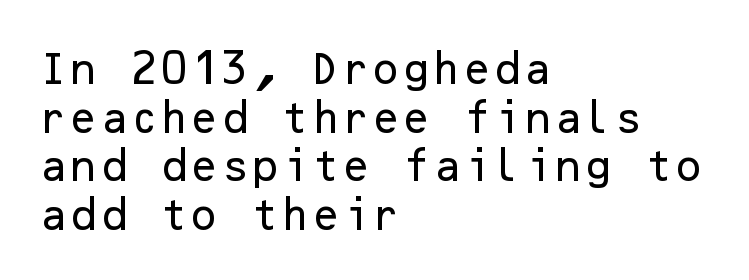
{"serif": "no", "italic": "no", "width": "normal", "stroke_contrast": "low", "x_height": "medium", "underline": "no", "align": "left", "line_spacing": "normal", "line_spacing_ratio": 1.39, "letter_spacing": "normal", "letter_spacing_em": 0.0, "glyph_px": 35}
